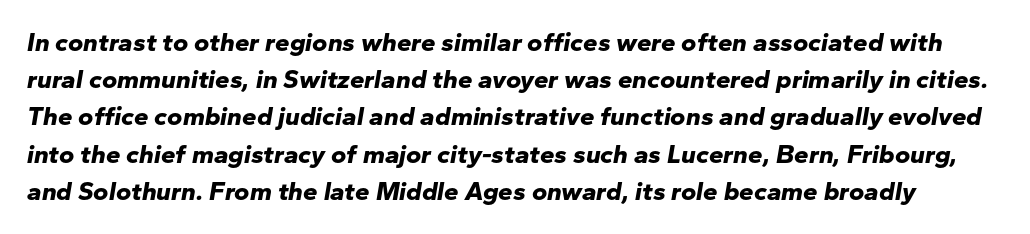
The image shows 26 px bold type, italic (leaning right); set normal line spacing (1.43x), normal letter spacing, not underlined.
